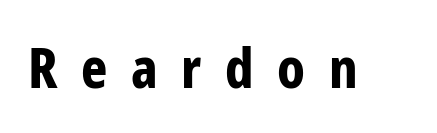
{"serif": "no", "italic": "no", "bold": "yes", "weight": "bold", "width": "condensed", "stroke_contrast": "low", "x_height": "medium", "monospaced": "no", "underline": "no", "letter_spacing": "wide", "letter_spacing_em": 0.42, "glyph_px": 56}
